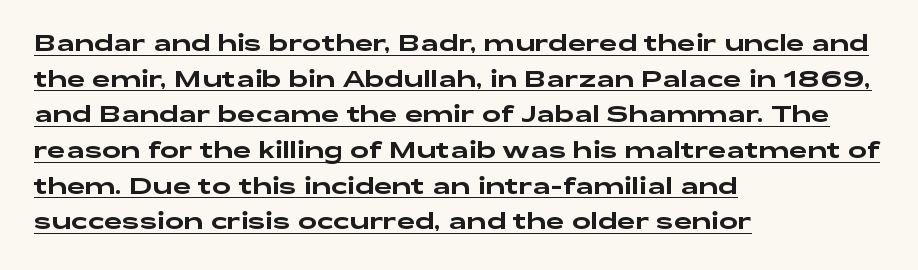
The paragraph has a hard left edge and a soft right edge. Tracking value appears to be zero — textbook default spacing. Line spacing here is normal. Quick note: underline on. The type sits square on the baseline with zero lean.
